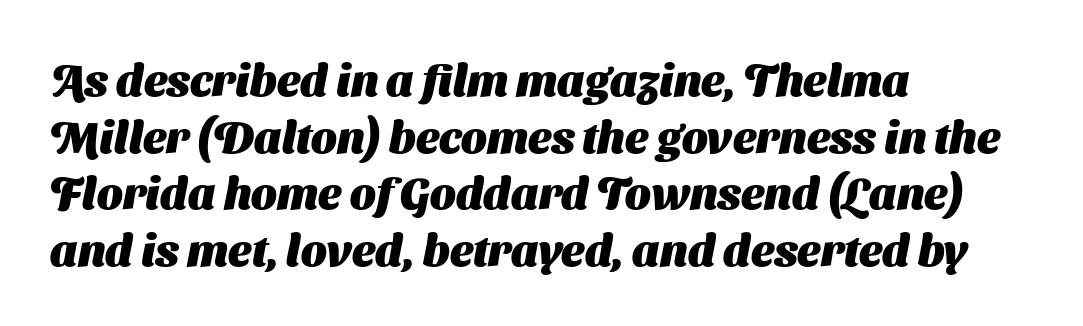
{"serif": "no", "bold": "yes", "weight": "heavy", "width": "normal", "stroke_contrast": "medium", "x_height": "medium", "monospaced": "no", "underline": "no", "align": "left", "line_spacing": "normal", "line_spacing_ratio": 1.26, "letter_spacing": "normal", "letter_spacing_em": 0.0, "glyph_px": 45}
